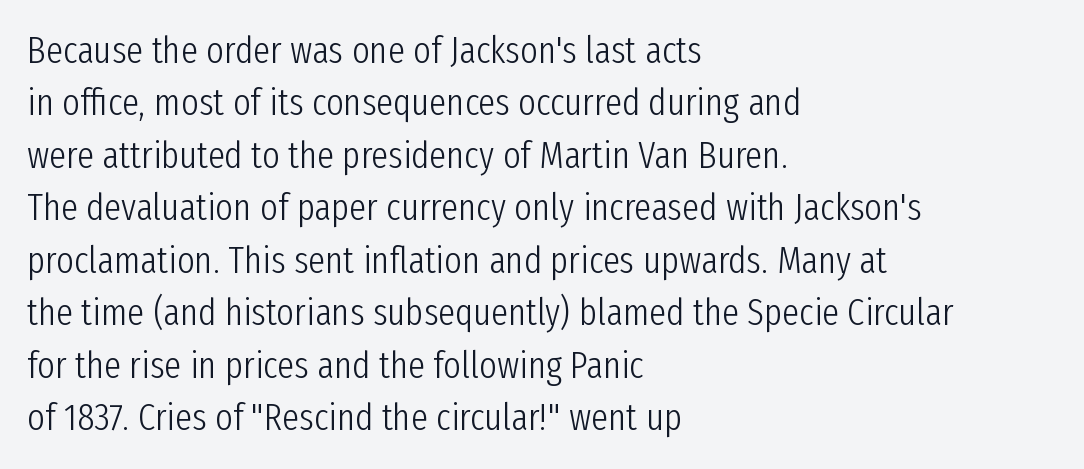
The image shows 38 px light, condensed sans-serif type, upright; set left-aligned, normal line spacing (1.38x), normal letter spacing, not underlined; low stroke contrast and a medium x-height.
